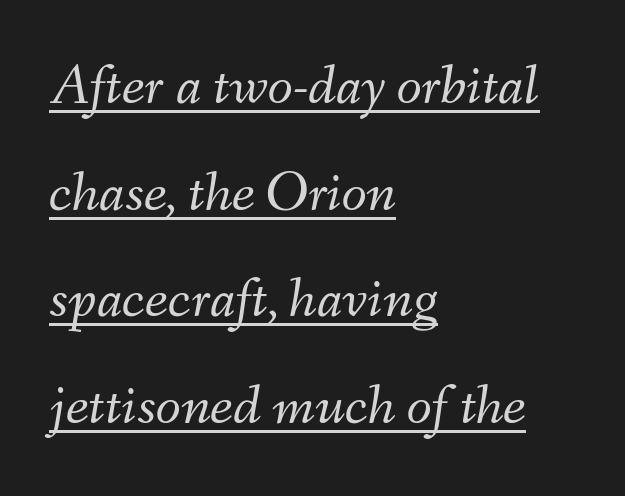
{"italic": "yes", "lean": "right", "slant_degrees": 9, "bold": "no", "weight": "light", "width": "normal", "stroke_contrast": "medium", "x_height": "small", "monospaced": "no", "underline": "yes", "align": "left", "line_spacing_ratio": 1.84, "letter_spacing": "normal", "letter_spacing_em": 0.0, "glyph_px": 58}
